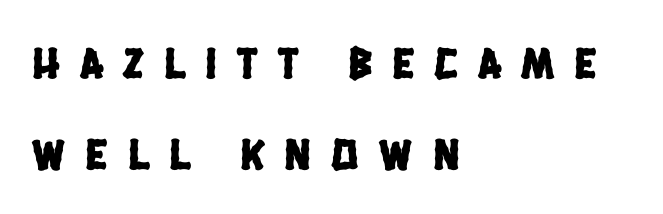
The image shows 45 px condensed sans-serif type; set left-aligned, loose line spacing (2.02x), unusually wide letter spacing (+0.45 em), not underlined; low stroke contrast and a large x-height.
